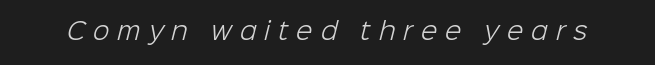
{"bold": "no", "underline": "no", "letter_spacing": "wide", "letter_spacing_em": 0.33, "glyph_px": 24}
